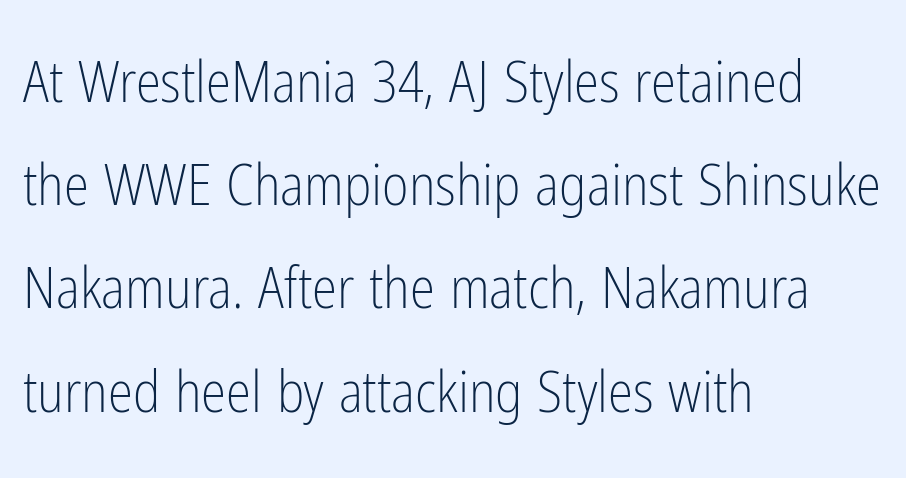
Q: Is the text bold? A: No.
Q: Is the text italic (slanted)? A: No, it is upright.
Q: Is the typeface a serif or a sans-serif typeface? A: Sans-serif.
Q: Is the text underlined? A: No.
Q: How is the paragraph aligned? A: Left-aligned.
Q: Is the spacing between letters normal or unusually wide? A: Normal.
Q: Width (condensed, normal, or wide)? A: Condensed.
Q: Stroke contrast? A: Low.
Q: x-height? A: Medium.
Q: Monospaced? A: No.
